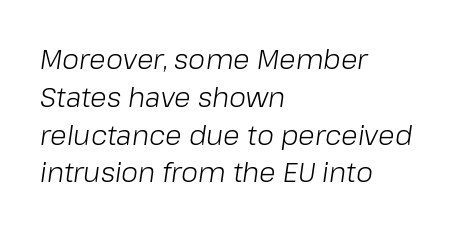
Q: Is the text bold? A: No.
Q: Is the text italic (slanted)? A: Yes, it leans right by about 8 degrees.
Q: Is the text underlined? A: No.
Q: How is the paragraph aligned? A: Left-aligned.
Q: Is the spacing between letters normal or unusually wide? A: Normal.
Q: Is the spacing between lines tight, normal or loose? A: Normal.
